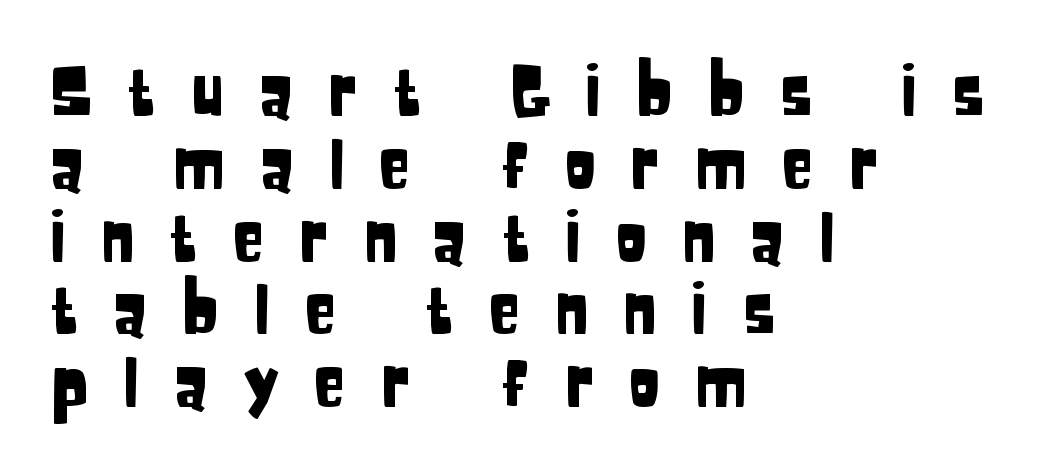
{"serif": "no", "italic": "no", "width": "condensed", "stroke_contrast": "low", "x_height": "large", "monospaced": "no", "underline": "no", "align": "left", "line_spacing": "tight", "line_spacing_ratio": 1.07, "letter_spacing": "wide", "letter_spacing_em": 0.49, "glyph_px": 68}
